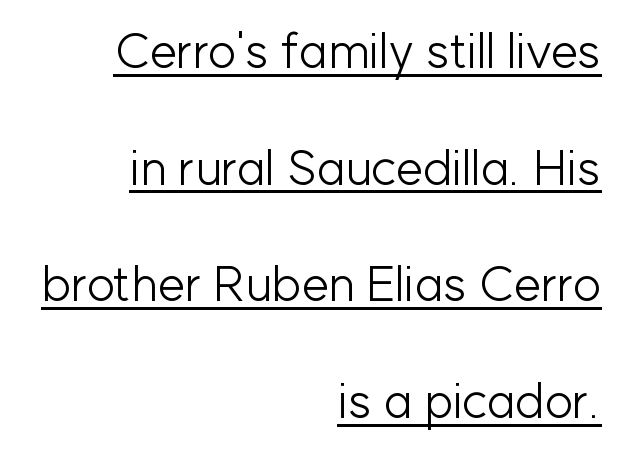
Q: Is the text bold? A: No.
Q: Is the text italic (slanted)? A: No, it is upright.
Q: Is the typeface a serif or a sans-serif typeface? A: Sans-serif.
Q: Is the text underlined? A: Yes.
Q: How is the paragraph aligned? A: Right-aligned.
Q: Is the spacing between letters normal or unusually wide? A: Normal.
Q: Is the spacing between lines tight, normal or loose? A: Loose.
Q: Width (condensed, normal, or wide)? A: Normal.
Q: Stroke contrast? A: Low.
Q: x-height? A: Medium.
Q: Monospaced? A: No.
